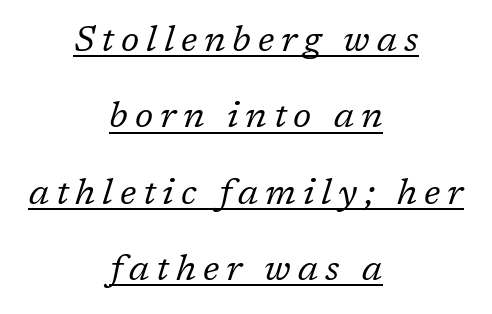
The text was rendered using a seriffed face with decorative stroke endings. Airy leading. Decoration check: the copy is underlined. Weight class: somewhere from thin through regular.
